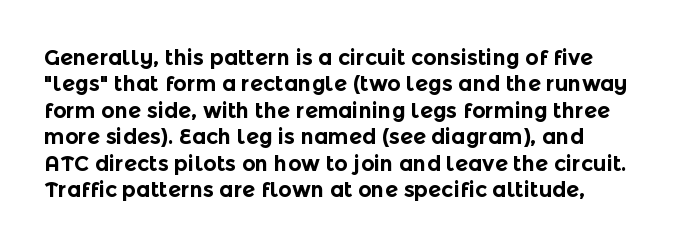
Q: Is the text bold? A: Yes.
Q: Is the text italic (slanted)? A: No, it is upright.
Q: Is the text underlined? A: No.
Q: Is the spacing between letters normal or unusually wide? A: Normal.
Q: Is the spacing between lines tight, normal or loose? A: Normal.
